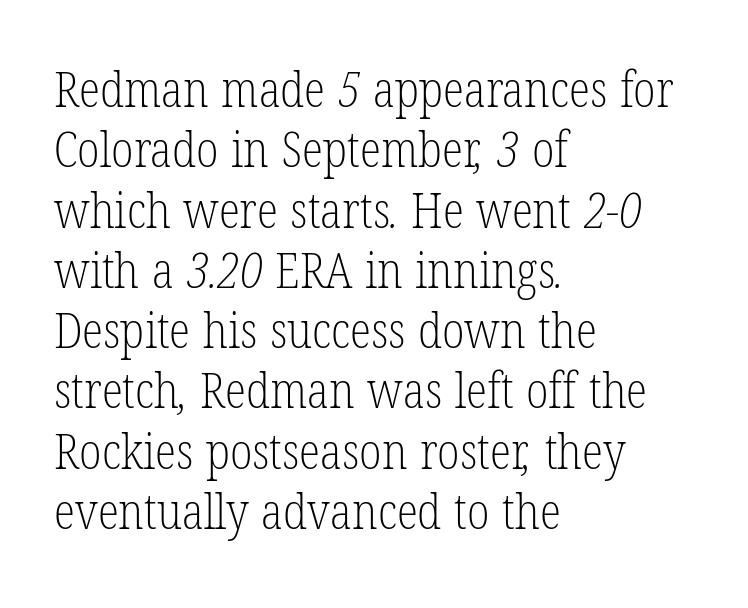
The image shows 49 px light, condensed serif type; set left-aligned, line spacing 1.23x, normal letter spacing, not underlined; low stroke contrast and a medium x-height.
